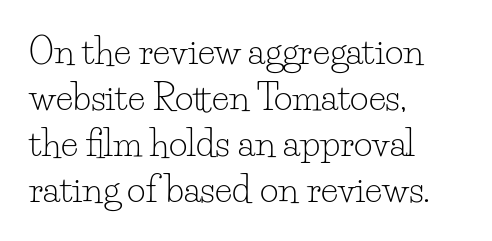
The image shows 36 px light serif type, upright; set left-aligned, normal line spacing (1.28x), normal letter spacing, not underlined; low stroke contrast and a small x-height.
